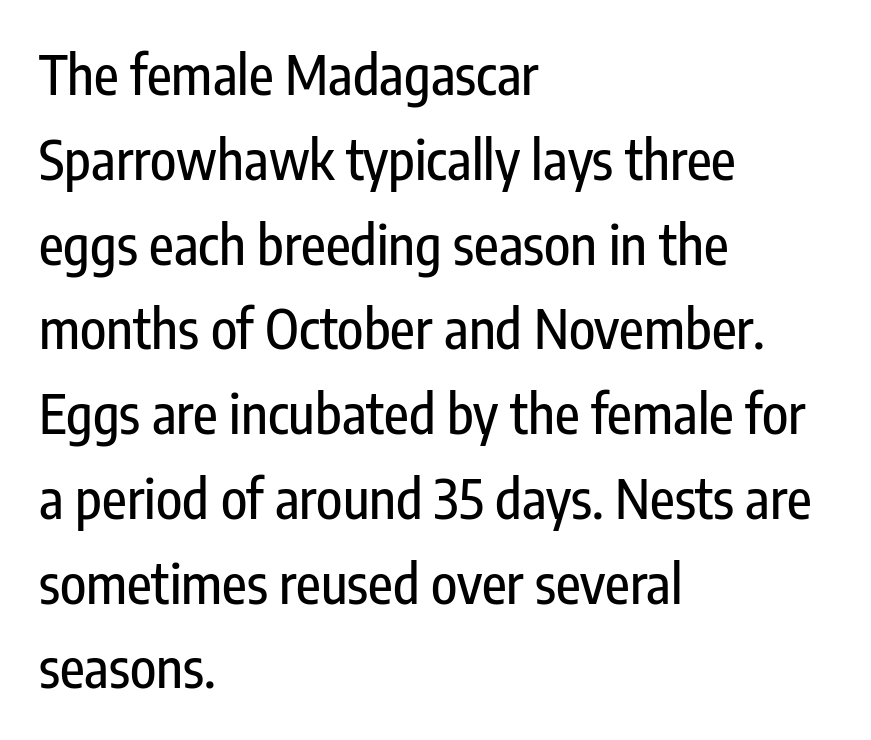
Q: Is the text italic (slanted)? A: No, it is upright.
Q: Is the typeface a serif or a sans-serif typeface? A: Sans-serif.
Q: Is the text underlined? A: No.
Q: How is the paragraph aligned? A: Left-aligned.
Q: Is the spacing between letters normal or unusually wide? A: Normal.
Q: Is the spacing between lines tight, normal or loose? A: Normal.
Q: Width (condensed, normal, or wide)? A: Condensed.
Q: Stroke contrast? A: Low.
Q: x-height? A: Medium.
Q: Monospaced? A: No.
